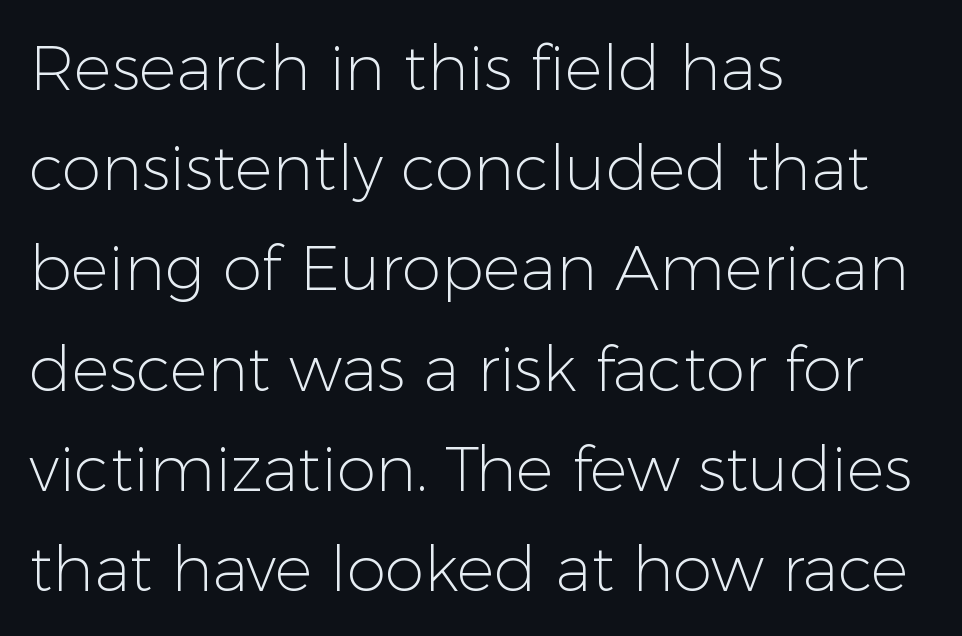
Q: Is the text bold? A: No.
Q: Is the text italic (slanted)? A: No, it is upright.
Q: Is the typeface a serif or a sans-serif typeface? A: Sans-serif.
Q: Is the text underlined? A: No.
Q: How is the paragraph aligned? A: Left-aligned.
Q: Is the spacing between letters normal or unusually wide? A: Normal.
Q: Is the spacing between lines tight, normal or loose? A: Normal.
Q: Width (condensed, normal, or wide)? A: Normal.
Q: Stroke contrast? A: Low.
Q: x-height? A: Medium.
Q: Monospaced? A: No.
